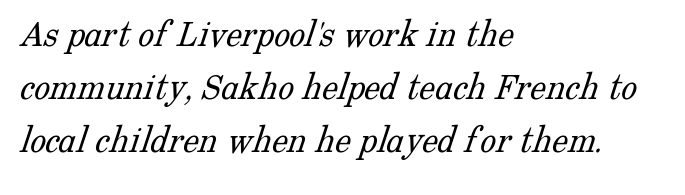
The image shows 40 px light serif type; set left-aligned, normal line spacing (1.32x), normal letter spacing, not underlined; low stroke contrast and a medium x-height.
